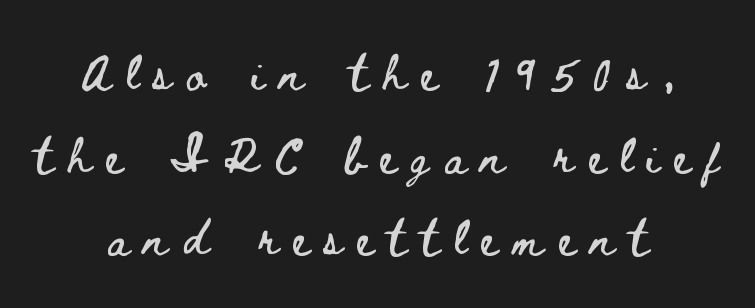
{"width": "wide", "stroke_contrast": "low", "x_height": "small", "monospaced": "no", "underline": "no", "align": "center", "line_spacing": "loose", "line_spacing_ratio": 2.36, "letter_spacing": "wide", "letter_spacing_em": 0.44, "glyph_px": 35}
